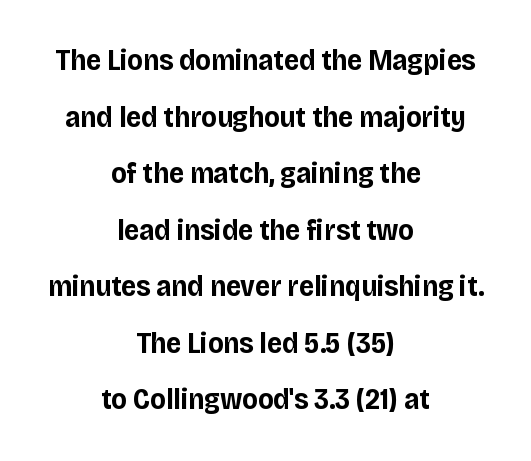
{"serif": "no", "italic": "no", "bold": "yes", "weight": "bold", "width": "normal", "stroke_contrast": "low", "x_height": "large", "monospaced": "no", "underline": "no", "align": "center", "line_spacing": "loose", "line_spacing_ratio": 1.95, "letter_spacing": "normal", "letter_spacing_em": 0.0, "glyph_px": 29}
